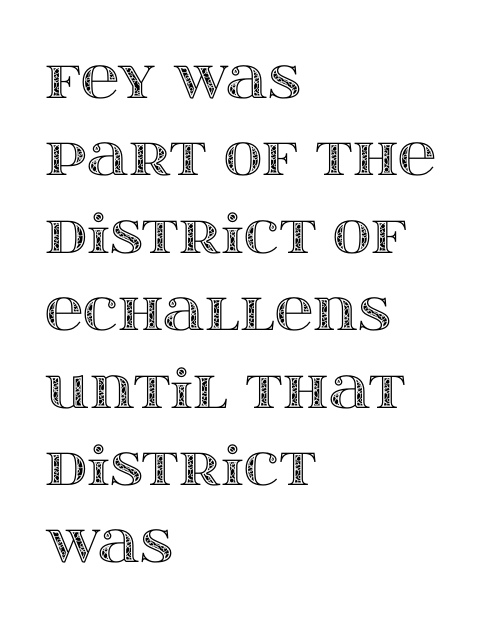
{"italic": "no", "width": "wide", "x_height": "large", "monospaced": "no", "underline": "no", "align": "left", "line_spacing": "normal", "line_spacing_ratio": 1.46, "letter_spacing": "normal", "letter_spacing_em": 0.0, "glyph_px": 53}
